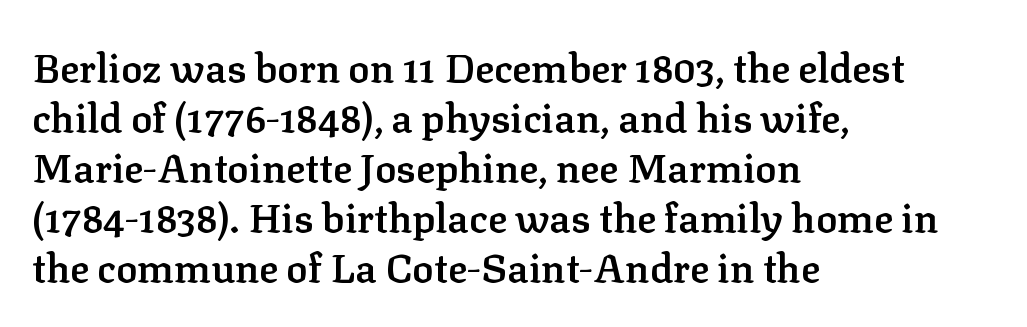
The face used here is proportionally spaced, like ordinary book or web type. Vertical strokes here are truly vertical. A semibold gives these letters moderate extra thickness, short of bold. The strip under each line holds only bare page. Students, observe: this is what conventionally led text looks like.
